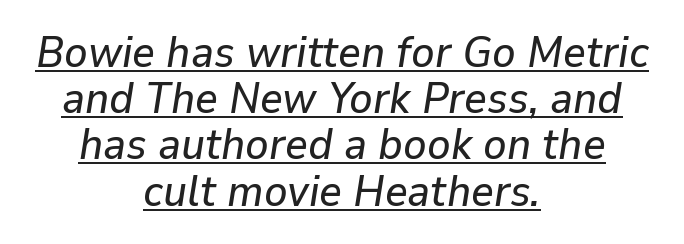
One glance says dense: line gaps are narrower than usual. Short and long lines alike share a common midpoint. These characters rest on top of a visible drawn line. Each letter keeps its own natural width here, so spacing adapts to shape.
